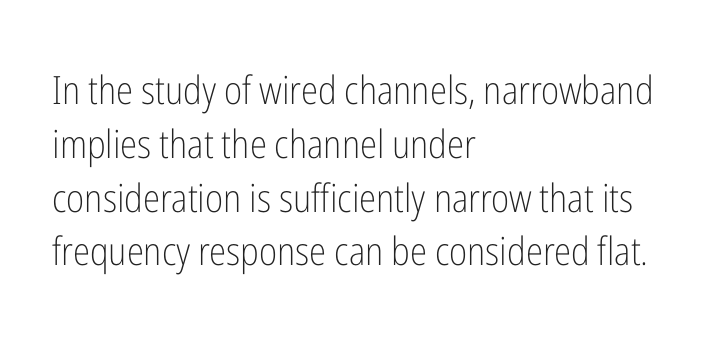
The image shows 39 px light, condensed sans-serif type, upright; set left-aligned, normal line spacing (1.38x), normal letter spacing, not underlined; low stroke contrast and a medium x-height.
